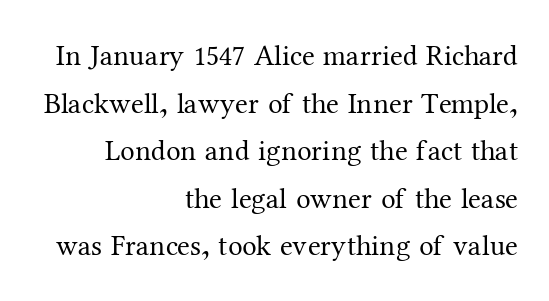
{"serif": "yes", "italic": "no", "bold": "no", "weight": "regular", "width": "normal", "stroke_contrast": "medium", "x_height": "medium", "monospaced": "no", "underline": "no", "align": "right", "line_spacing": "normal", "line_spacing_ratio": 1.64, "letter_spacing": "normal", "letter_spacing_em": 0.0, "glyph_px": 29}
